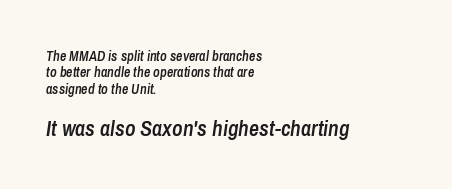
Q: Is the text bold? A: Semi-bold.
Q: Is the text italic (slanted)? A: Yes, it leans right by about 8 degrees.
Q: Is the text underlined? A: No.
Q: How is the paragraph aligned? A: Left-aligned.
Q: Is the spacing between letters normal or unusually wide? A: Normal.
Q: Which block of text is set in a larger size, the first (top) or the second (bottom)? A: The second (bottom) one.
